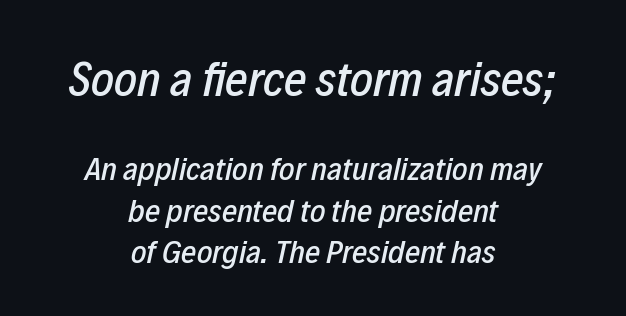
Which of the two is more prominent by size? The first, at the top. Is this a fixed-width face? No — the glyphs have proportional, varying widths. The rendering applies a slant to the glyphs. Inter-character spacing is left at the font's built-in metrics.
